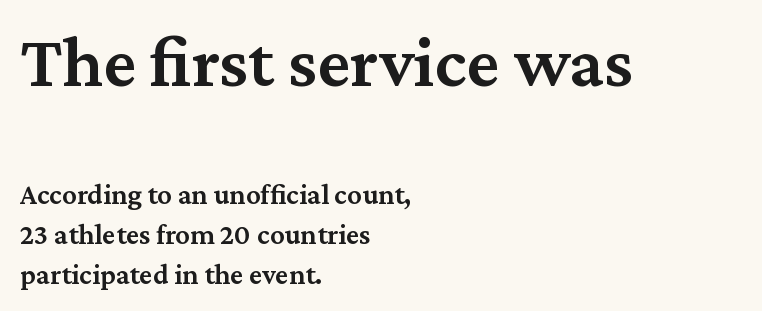
{"serif": "yes", "italic": "no", "bold": "semi", "weight": "semibold", "width": "normal", "stroke_contrast": "medium", "x_height": "medium", "monospaced": "no", "underline": "no", "align": "left", "line_spacing": "normal", "line_spacing_ratio": 1.37, "letter_spacing": "normal", "letter_spacing_em": 0.0, "larger_block": "first", "size_ratio": 2.52, "glyph_px": 73}
